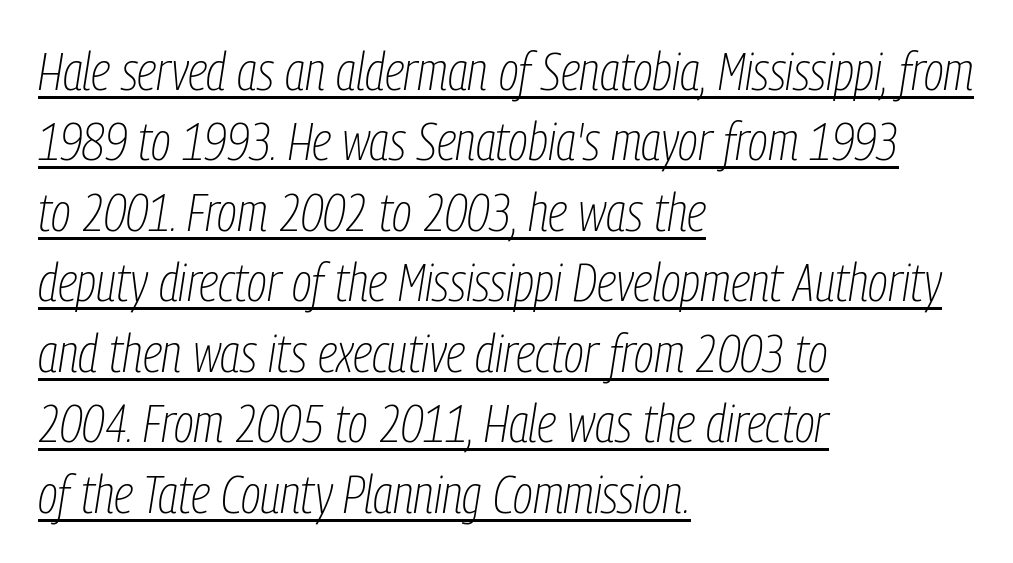
The image shows 53 px thin, condensed type, italic (leaning right); set left-aligned, normal line spacing (1.33x), normal letter spacing, underlined; low stroke contrast and a medium x-height.
